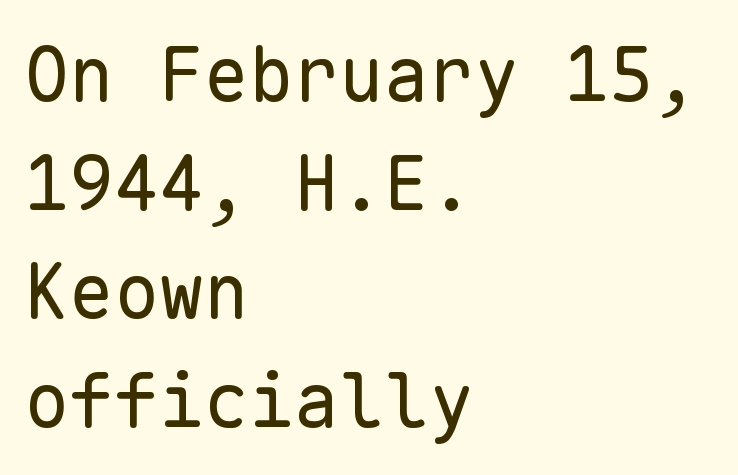
If you drew a line through each stem, it would be perfectly vertical. To sum up the face: it is a sans, with no serifs. Decoration check: the copy has no underline. Does the copy run flush right? No — it runs flush left. Do the characters align in a grid? Yes, the font is monospaced.
